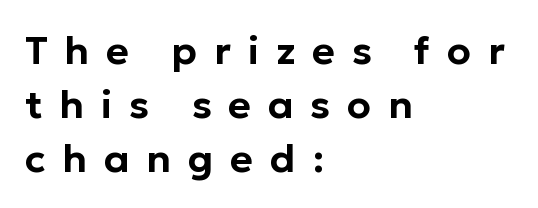
The image shows 39 px sans-serif type, upright; set left-aligned, normal line spacing (1.38x), unusually wide letter spacing (+0.43 em), not underlined; low stroke contrast and a medium x-height.
